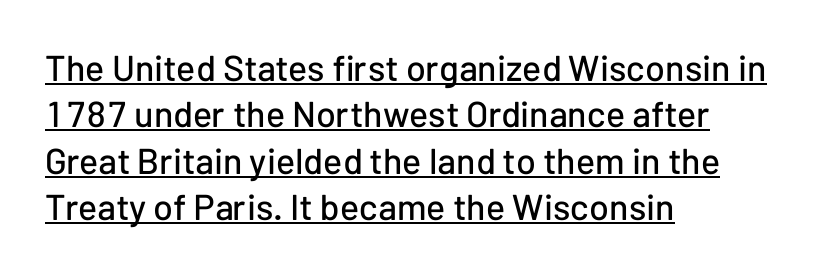
The image shows 36 px sans-serif type, upright; set left-aligned, normal line spacing (1.29x), normal letter spacing, underlined; low stroke contrast and a medium x-height.
